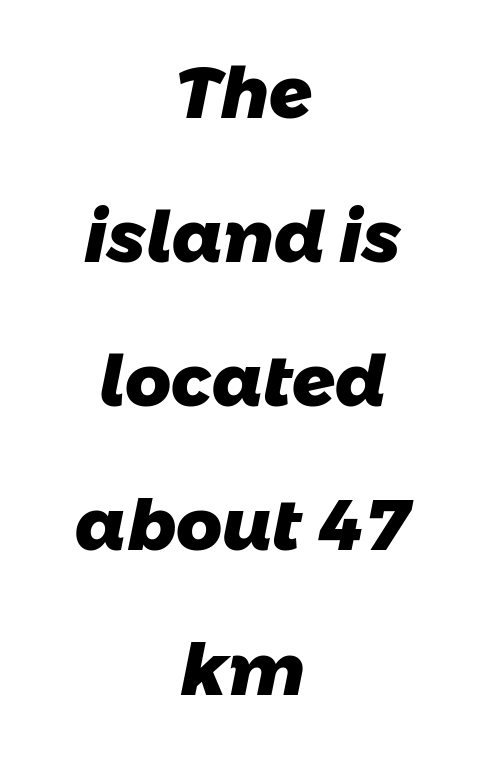
Q: Is the text bold? A: Yes.
Q: Is the typeface a serif or a sans-serif typeface? A: Sans-serif.
Q: Is the text underlined? A: No.
Q: How is the paragraph aligned? A: Centered.
Q: Is the spacing between letters normal or unusually wide? A: Normal.
Q: Is the spacing between lines tight, normal or loose? A: Loose.
Q: Width (condensed, normal, or wide)? A: Normal.
Q: Stroke contrast? A: Low.
Q: x-height? A: Medium.
Q: Monospaced? A: No.
